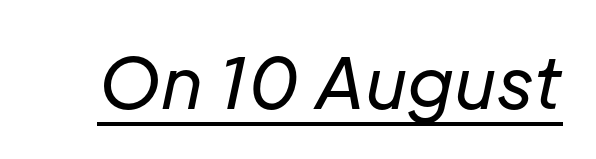
The image shows 70 px regular-weight type, italic (leaning right); set normal letter spacing, underlined; low stroke contrast and a medium x-height.
